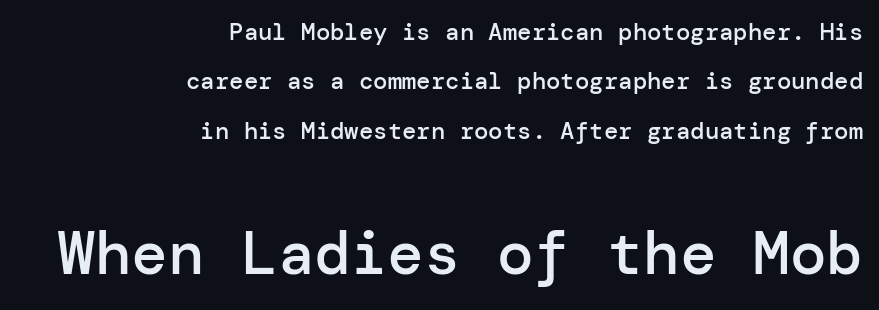
The image shows 61 px semibold sans-serif type, upright; set right-aligned, loose line spacing (2.06x), normal letter spacing, not underlined; the second (bottom) block is 2.54x larger; low stroke contrast and a medium x-height.
